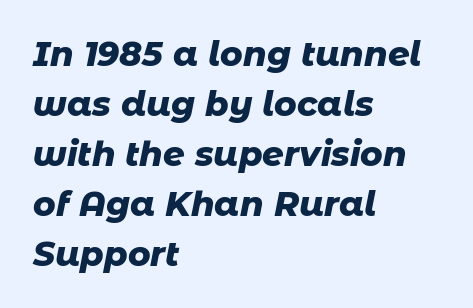
Decoration check: the copy has no underline. Visually the block forms a straight wall on the left and a jagged coastline on the right. The rendering uses natural spacing where letterforms have individual widths. Looking at the ascenders, they clearly lean.
